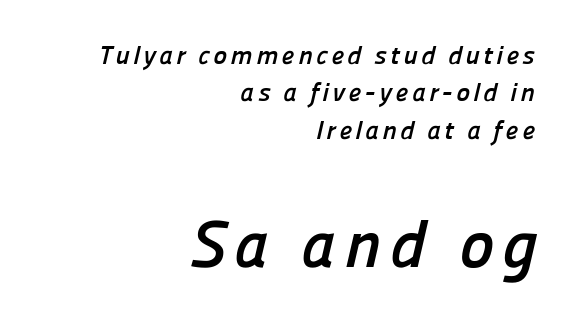
Compared with typical paragraphs, the rows here are spaced about the same. The space directly below the letters is spotless. Strokes here are thick enough to call this a true bold. All the whitespace from short lines collects on the left.
